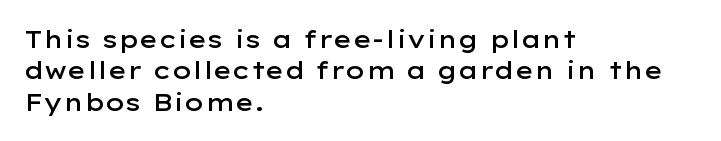
The image shows 24 px text type, upright; set left-aligned, normal line spacing (1.31x), normal letter spacing, not underlined.
